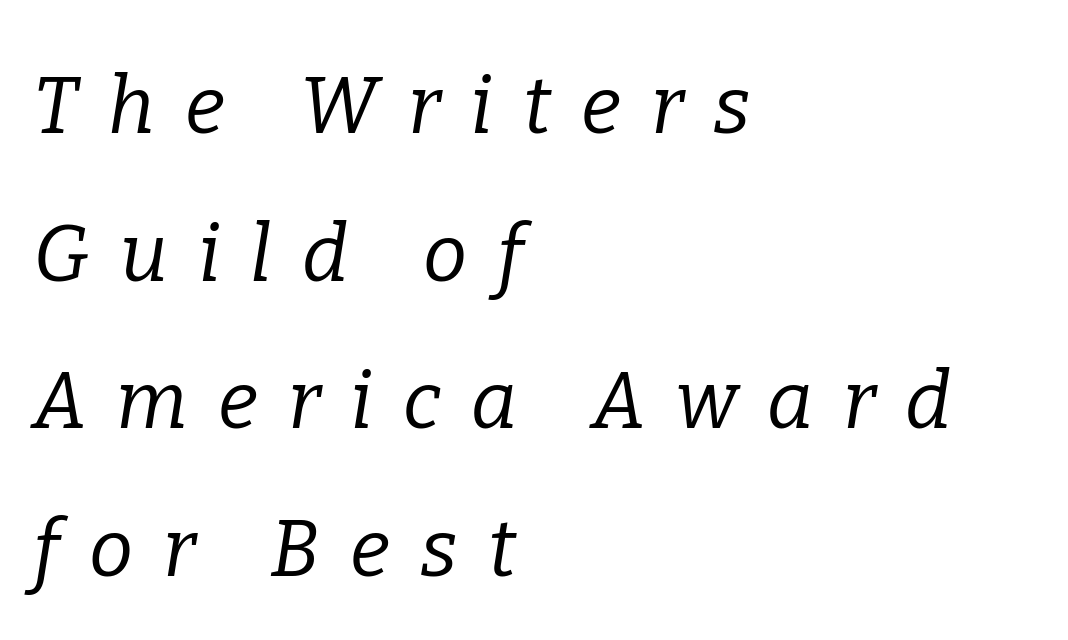
The image shows 79 px regular-weight serif type, italic (leaning right); set left-aligned, line spacing 1.87x, unusually wide letter spacing (+0.38 em), not underlined; low stroke contrast and a medium x-height.
